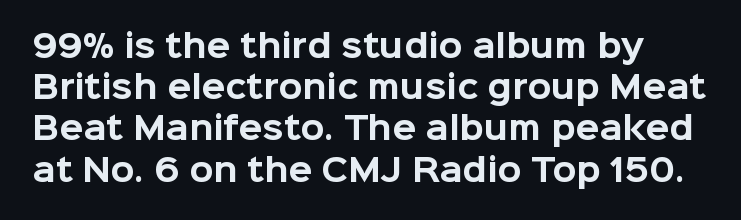
The horizontal fit of the characters is conventional and even. Nope, not italic — everything's standing straight. Typesetter's note: full bold, strokes at maximum text heaviness. The letters advance in unequal steps, a hallmark of proportional type. Any mark beneath the type? The region is blank. A typesetter would label this face a sans.
